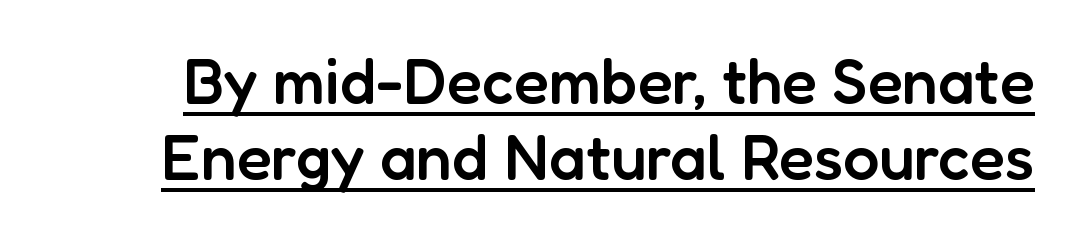
{"serif": "no", "italic": "no", "bold": "semi", "weight": "semibold", "width": "normal", "stroke_contrast": "low", "x_height": "medium", "monospaced": "no", "underline": "yes", "line_spacing_ratio": 1.18, "letter_spacing": "normal", "letter_spacing_em": 0.0, "glyph_px": 64}
